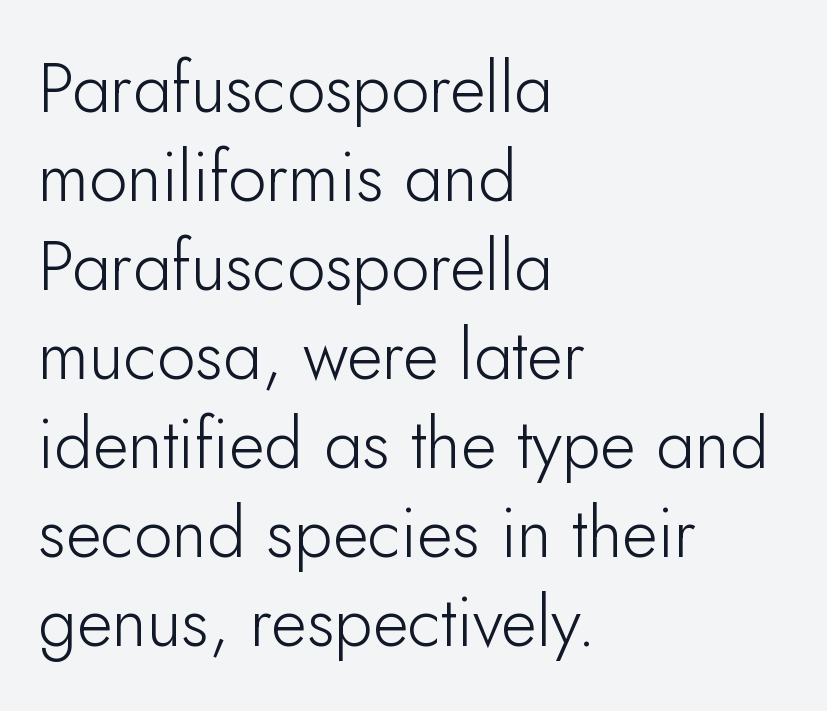
The image shows 69 px light sans-serif type, upright; set left-aligned, normal line spacing (1.29x), normal letter spacing, not underlined; low stroke contrast and a small x-height.
